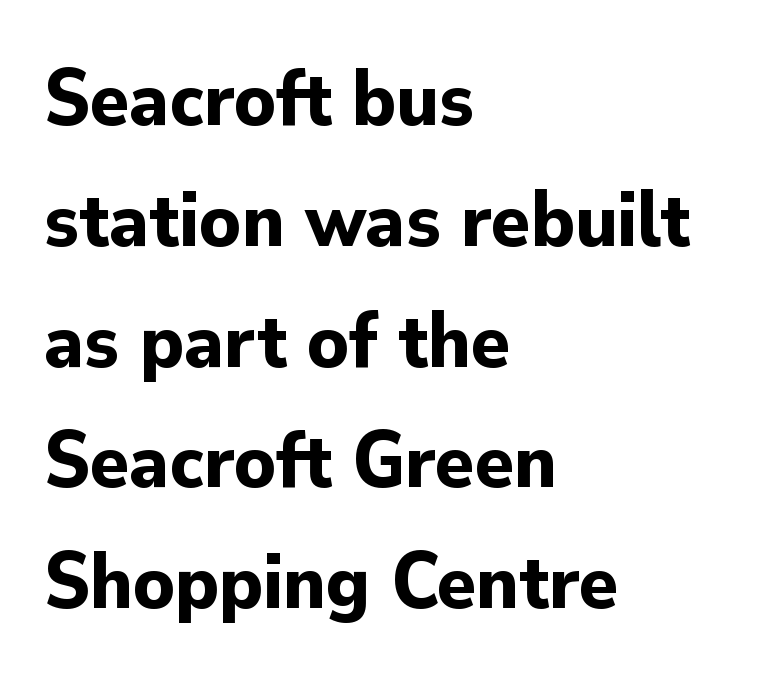
The image shows 80 px bold sans-serif type, upright; set left-aligned, normal line spacing (1.51x), normal letter spacing, not underlined; low stroke contrast and a small x-height.
